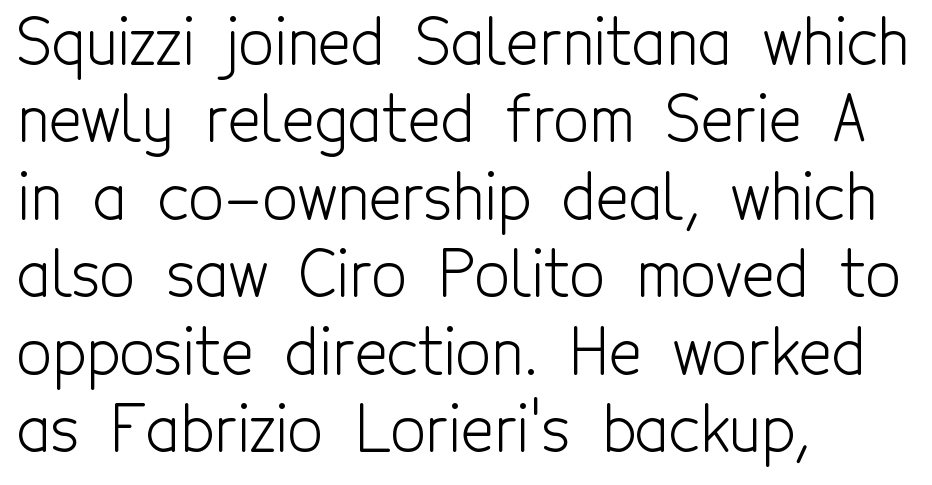
Q: Is the text bold? A: No.
Q: Is the text italic (slanted)? A: No, it is upright.
Q: Is the typeface a serif or a sans-serif typeface? A: Sans-serif.
Q: Is the text underlined? A: No.
Q: How is the paragraph aligned? A: Left-aligned.
Q: Is the spacing between letters normal or unusually wide? A: Normal.
Q: Is the spacing between lines tight, normal or loose? A: Normal.
Q: Width (condensed, normal, or wide)? A: Condensed.
Q: x-height? A: Medium.
Q: Monospaced? A: No.
